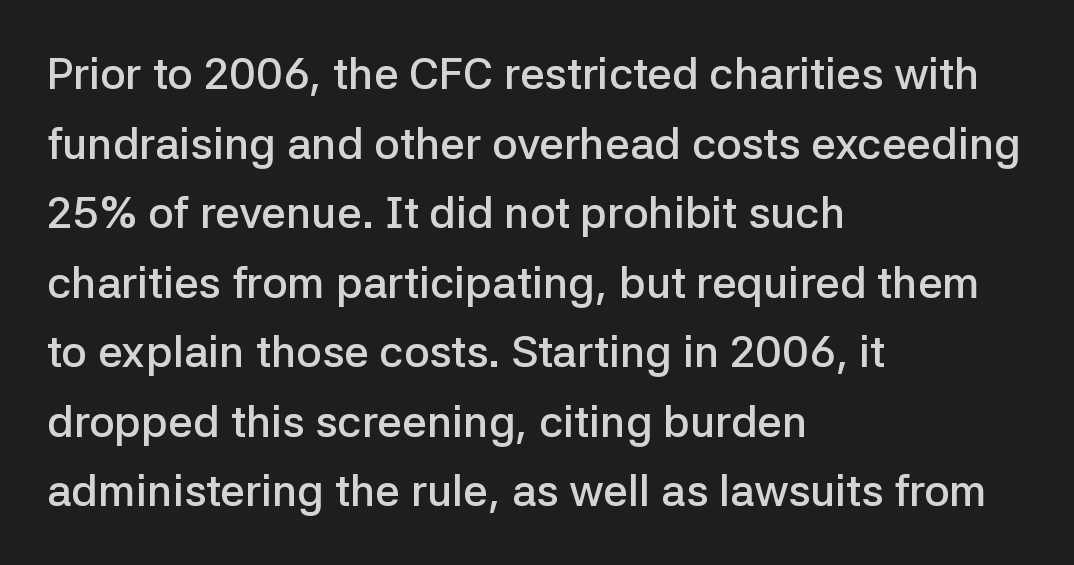
{"serif": "no", "italic": "no", "bold": "semi", "weight": "semibold", "width": "normal", "stroke_contrast": "low", "x_height": "medium", "monospaced": "no", "underline": "no", "align": "left", "line_spacing": "normal", "line_spacing_ratio": 1.58, "letter_spacing": "normal", "letter_spacing_em": 0.0, "glyph_px": 44}
